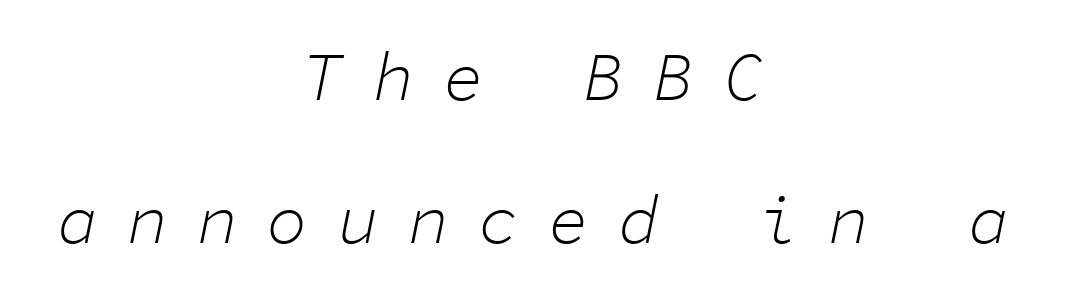
Q: Is the text bold? A: No.
Q: Is the text italic (slanted)? A: Yes, it leans right by about 11 degrees.
Q: Is the text underlined? A: No.
Q: How is the paragraph aligned? A: Centered.
Q: Is the spacing between letters normal or unusually wide? A: Unusually wide.
Q: Is the spacing between lines tight, normal or loose? A: Loose.
Q: Width (condensed, normal, or wide)? A: Normal.
Q: Stroke contrast? A: Low.
Q: x-height? A: Medium.
Q: Monospaced? A: Yes.
